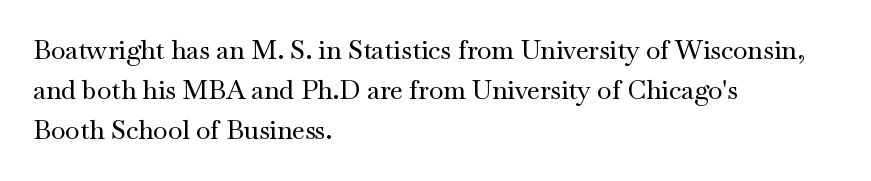
{"italic": "no", "underline": "no", "align": "left", "line_spacing": "normal", "line_spacing_ratio": 1.54, "letter_spacing": "normal", "letter_spacing_em": 0.0, "glyph_px": 26}
